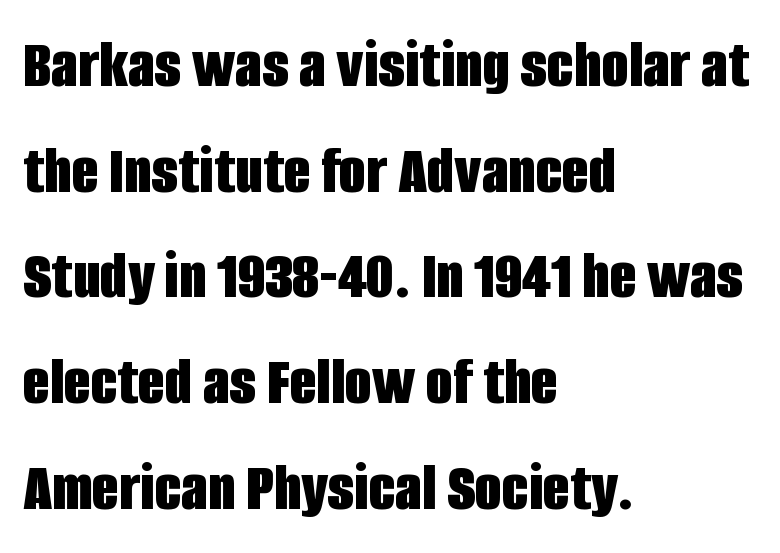
{"serif": "no", "italic": "no", "bold": "yes", "weight": "bold", "width": "condensed", "stroke_contrast": "low", "x_height": "large", "monospaced": "no", "underline": "no", "align": "left", "line_spacing": "normal", "line_spacing_ratio": 1.51, "letter_spacing": "normal", "letter_spacing_em": 0.0, "glyph_px": 70}
